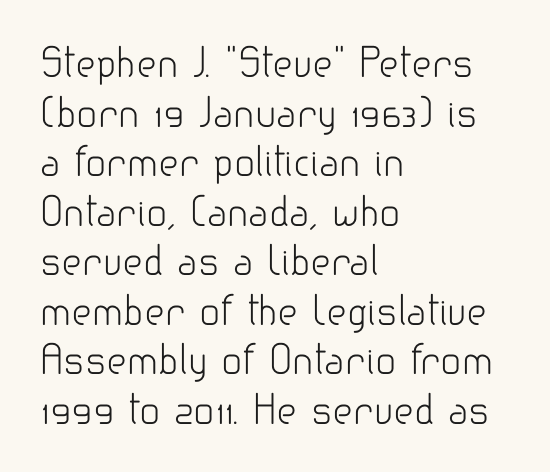
{"serif": "no", "italic": "no", "bold": "no", "weight": "light", "width": "normal", "stroke_contrast": "low", "x_height": "small", "monospaced": "no", "underline": "no", "align": "left", "line_spacing": "normal", "line_spacing_ratio": 1.27, "letter_spacing": "normal", "letter_spacing_em": 0.0, "glyph_px": 39}
